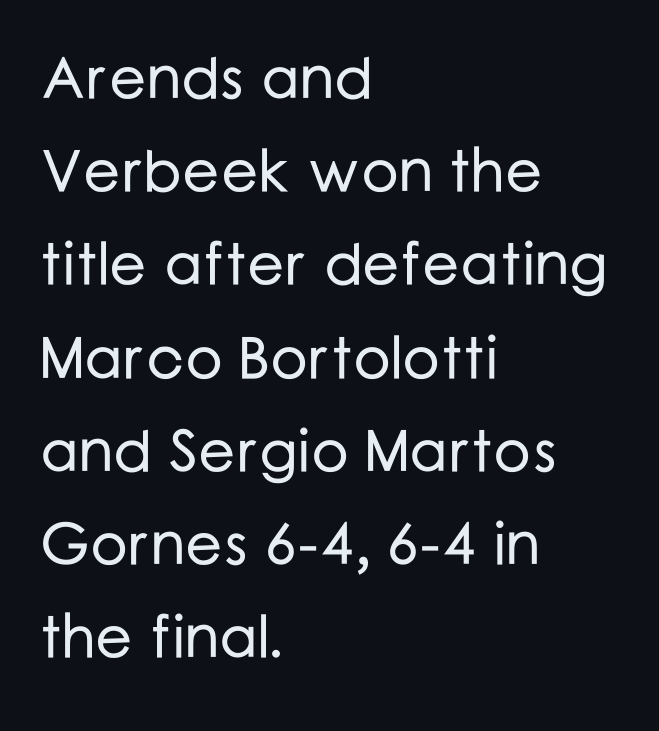
The image shows 59 px sans-serif type, upright; set left-aligned, normal line spacing (1.58x), normal letter spacing, not underlined; low stroke contrast and a medium x-height.
